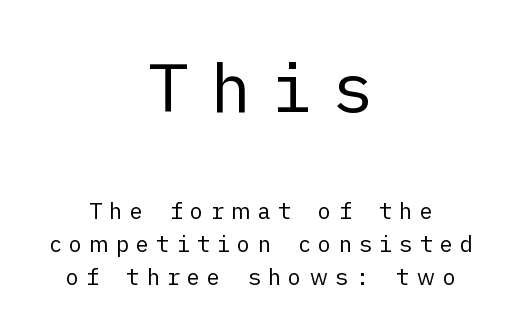
The face looks like a standard text weight, possibly lighter. Plain, unruled lines of type. Is the lower block the larger one? No — the upper block carries the bigger type. Alignment: centered. The gaps between neighbouring characters are conspicuously large. This sample keeps an unexceptional amount of space between lines.
